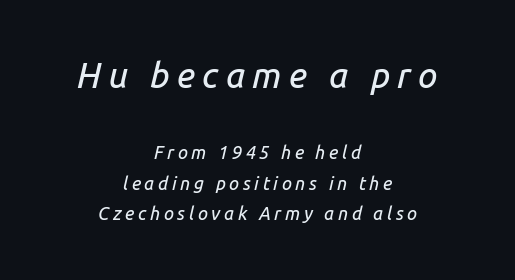
The whole block is typeset with a tilt. Underlining? Definitely not there. Visually, the top section dominates because its glyphs are scaled up. Do the characters align in a grid? No, the font is proportional.
